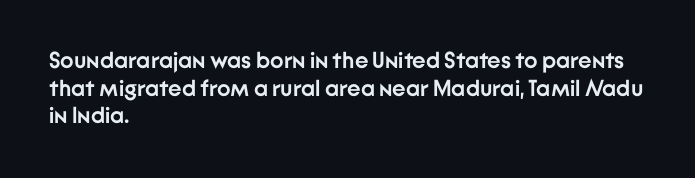
The image shows 23 px bold type, upright; set left-aligned, line spacing 1.2x, normal letter spacing, not underlined.
